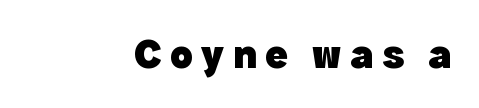
The image shows 42 px heavy sans-serif type, upright; set right-aligned, unusually wide letter spacing (+0.2 em), not underlined; a medium x-height.
